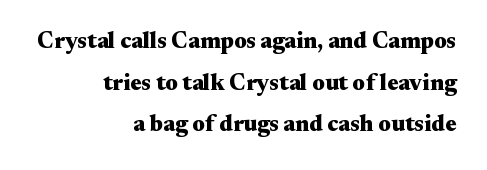
The image shows 23 px bold type, upright; set right-aligned, line spacing 1.81x, normal letter spacing, not underlined.
